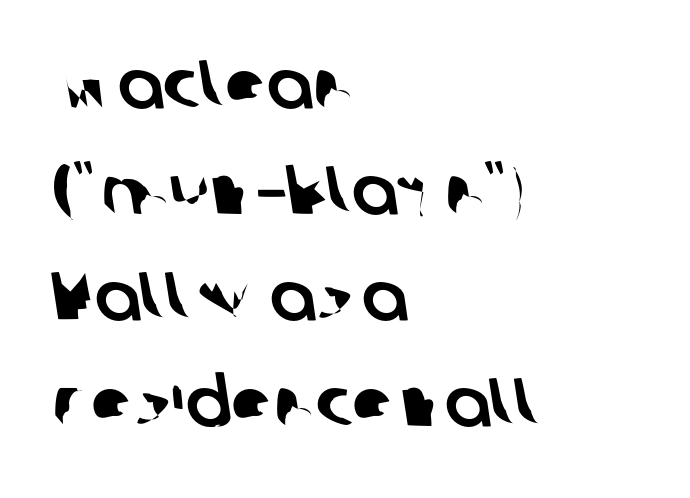
{"serif": "no", "width": "normal", "stroke_contrast": "low", "x_height": "medium", "monospaced": "no", "underline": "no", "align": "left", "line_spacing": "normal", "line_spacing_ratio": 1.56, "letter_spacing": "normal", "letter_spacing_em": 0.0, "glyph_px": 68}
